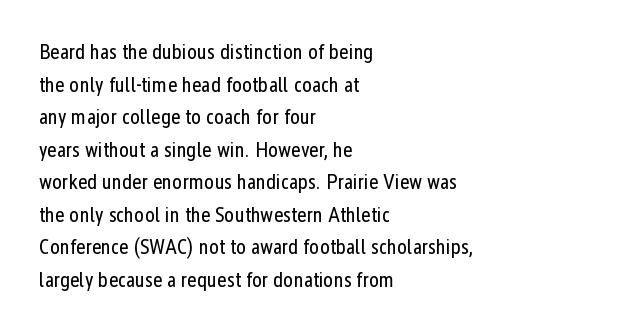
Q: Is the text bold? A: No.
Q: Is the text italic (slanted)? A: No, it is upright.
Q: Is the text underlined? A: No.
Q: How is the paragraph aligned? A: Left-aligned.
Q: Is the spacing between letters normal or unusually wide? A: Normal.
Q: Is the spacing between lines tight, normal or loose? A: Normal.
